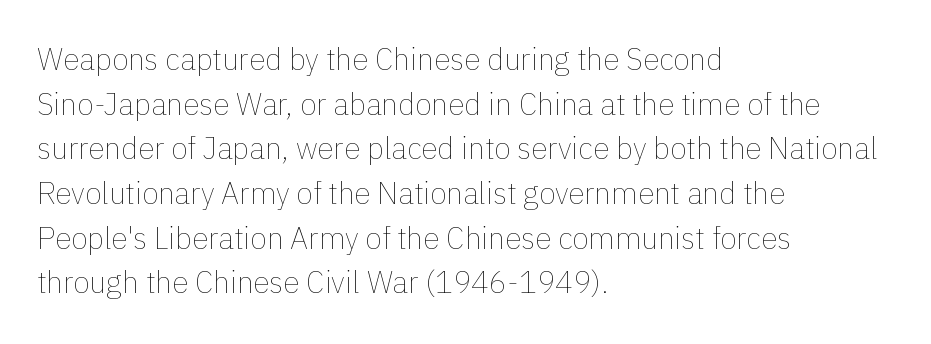
These lines sit exactly where default settings would place them. Glyph-to-glyph distance matches everyday printed text. The rendering uses natural spacing where letterforms have individual widths. Left-aligned paragraph, ragged on the right. Glance below the letters and you will spot only blank space.
